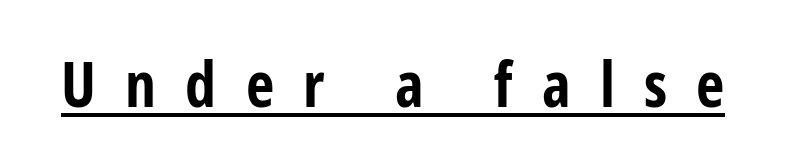
Strong, thick strokes mark this as bold type. Underlining? Definitely there. Substantial extra tracking has been applied to these lines. Observe the absence of serifs on each vertical stroke in this sample.
